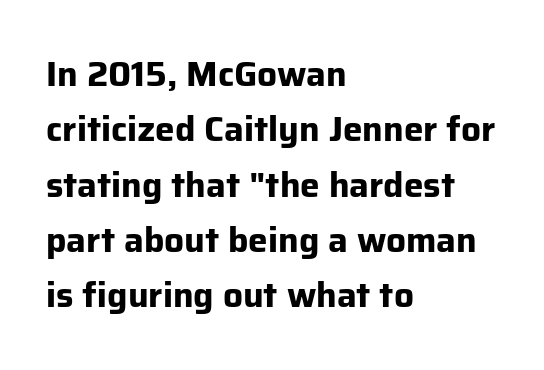
{"serif": "no", "italic": "no", "bold": "yes", "weight": "bold", "width": "normal", "stroke_contrast": "low", "x_height": "medium", "monospaced": "no", "underline": "no", "align": "left", "line_spacing": "normal", "line_spacing_ratio": 1.58, "letter_spacing": "normal", "letter_spacing_em": 0.0, "glyph_px": 35}
